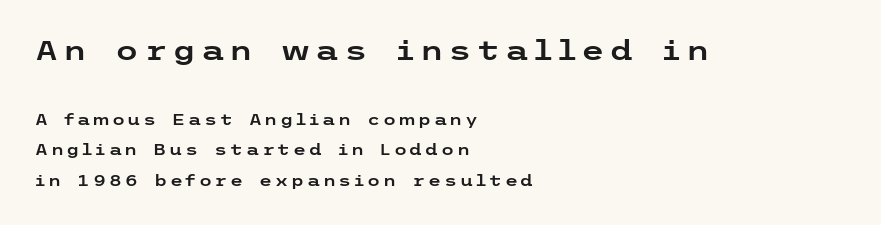
{"italic": "no", "underline": "no", "align": "left", "line_spacing": "loose", "line_spacing_ratio": 2.02, "larger_block": "first", "size_ratio": 1.8, "glyph_px": 27}
